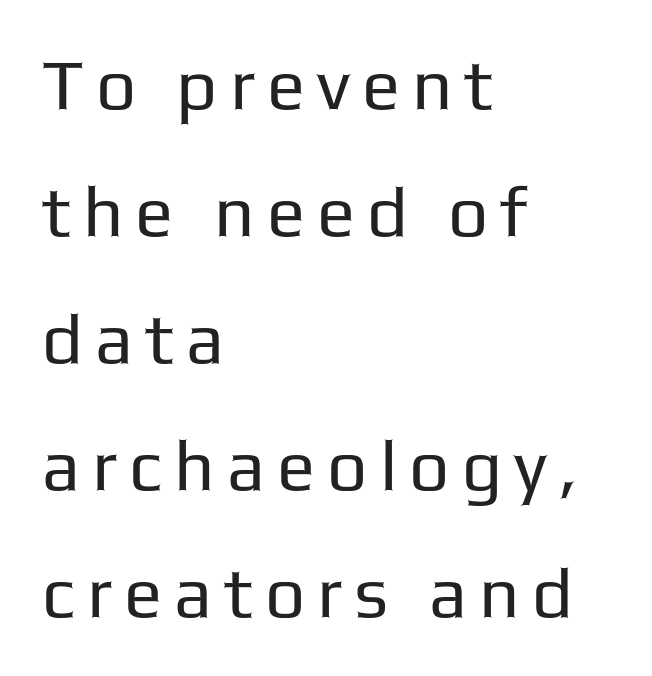
The image shows 71 px regular-weight sans-serif type, upright; set left-aligned, line spacing 1.79x, not underlined; low stroke contrast and a medium x-height.
